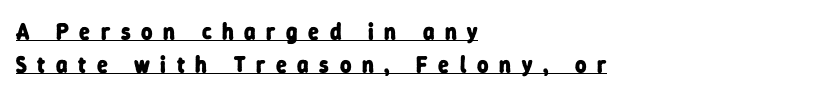
As a designer I'd log this as weight 700, bold. Layout note: lines flush left. The specimen includes a rule beneath the text block's lines. You could only call the tracking loose — the letters float apart. Compared with typical paragraphs, the rows here are spaced about the same.
